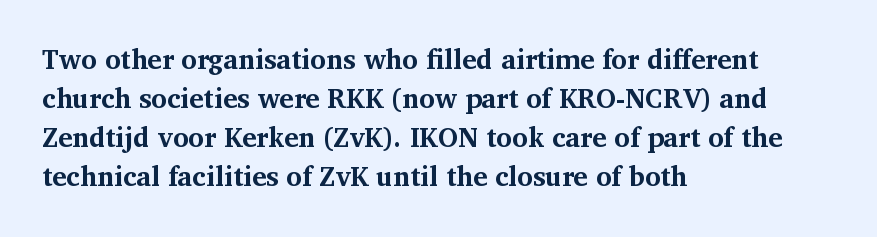
The image shows 27 px bold type, upright; set left-aligned, normal line spacing (1.45x), normal letter spacing, not underlined.
